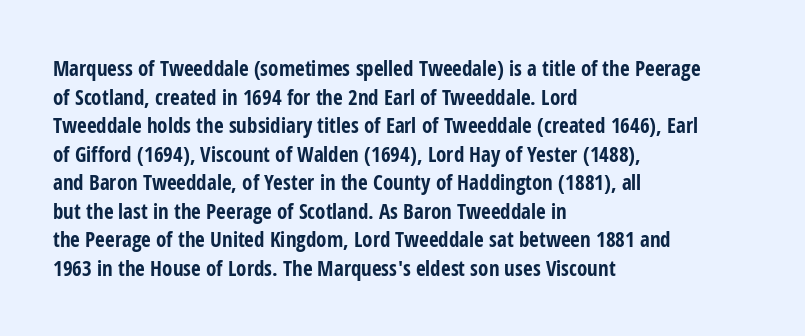
Q: Is the text bold? A: Yes.
Q: Is the text italic (slanted)? A: No, it is upright.
Q: Is the text underlined? A: No.
Q: How is the paragraph aligned? A: Left-aligned.
Q: Is the spacing between letters normal or unusually wide? A: Normal.
Q: Is the spacing between lines tight, normal or loose? A: Normal.
